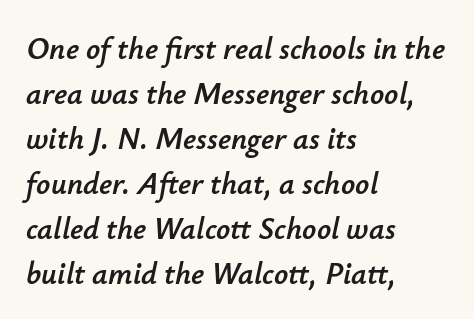
The image shows 31 px text type, italic (leaning right); set left-aligned, normal line spacing (1.45x), normal letter spacing, not underlined; low stroke contrast and a small x-height.
